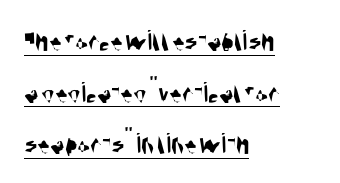
{"serif": "no", "width": "condensed", "stroke_contrast": "medium", "x_height": "large", "monospaced": "no", "underline": "yes", "align": "left", "line_spacing_ratio": 1.72, "letter_spacing": "normal", "letter_spacing_em": 0.0, "glyph_px": 30}
